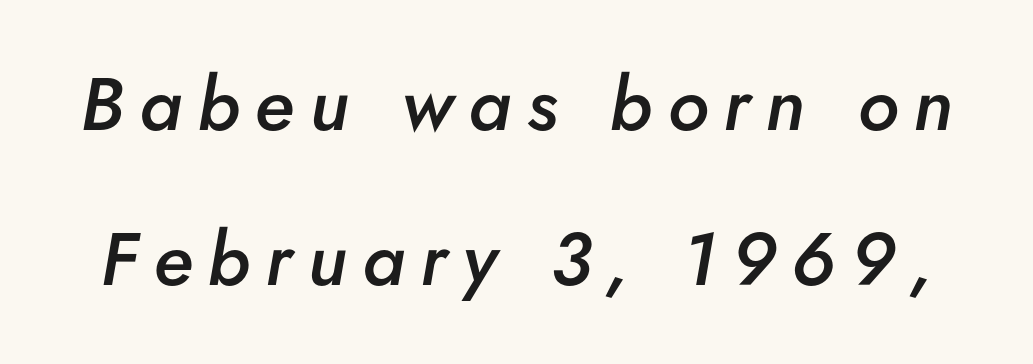
The lettering tilts uniformly, giving the passage an italic look. Rows of type keep a wide berth in the vertical direction. The gaps between neighbouring characters are conspicuously large. The gap between lines stays unmarked. This sample has the flowing, uneven cadence of proportional lettering.
